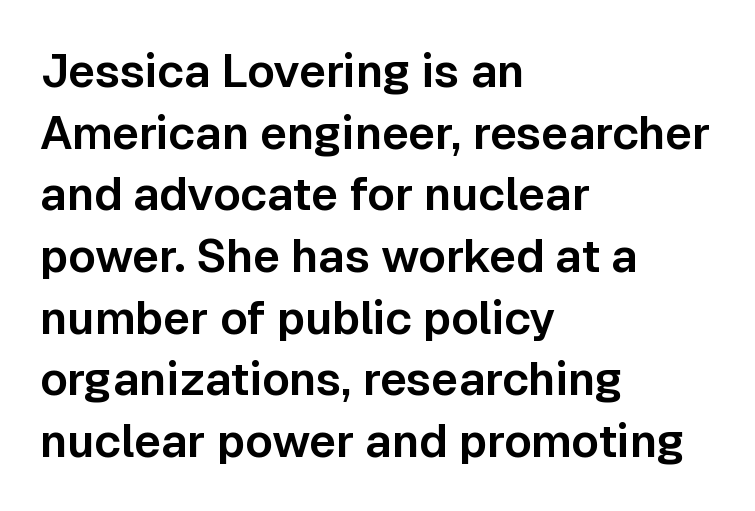
{"serif": "no", "italic": "no", "width": "normal", "stroke_contrast": "low", "x_height": "medium", "monospaced": "no", "underline": "no", "align": "left", "line_spacing": "normal", "line_spacing_ratio": 1.34, "letter_spacing": "normal", "letter_spacing_em": 0.0, "glyph_px": 46}
